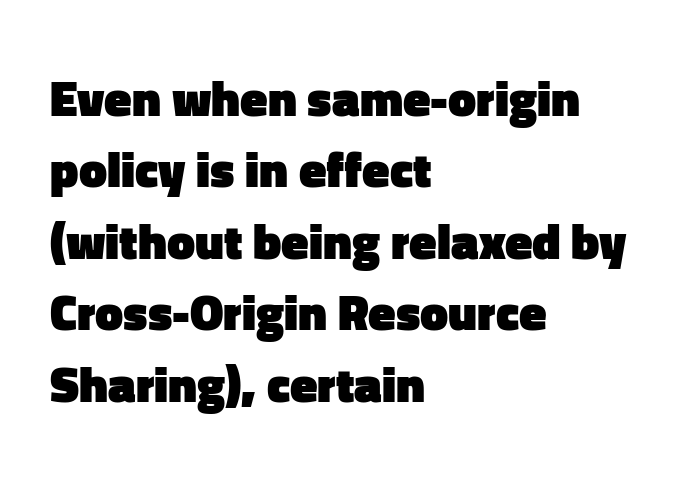
The image shows 50 px heavy sans-serif type, upright; set left-aligned, normal line spacing (1.43x), normal letter spacing, not underlined; low stroke contrast and a medium x-height.
